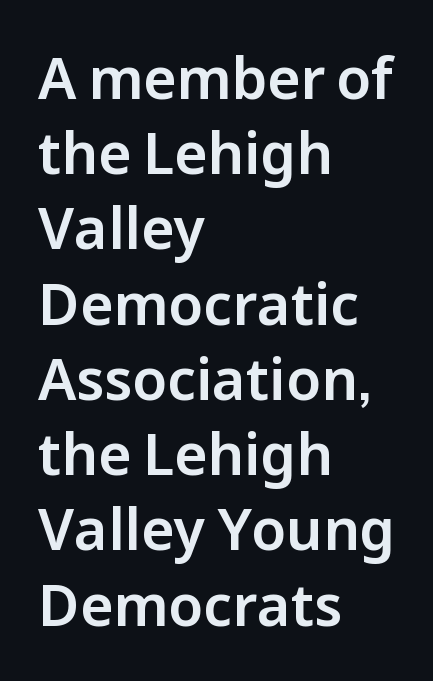
{"serif": "no", "italic": "no", "width": "normal", "stroke_contrast": "low", "x_height": "medium", "monospaced": "no", "underline": "no", "align": "left", "line_spacing": "normal", "line_spacing_ratio": 1.32, "letter_spacing": "normal", "letter_spacing_em": 0.0, "glyph_px": 57}
